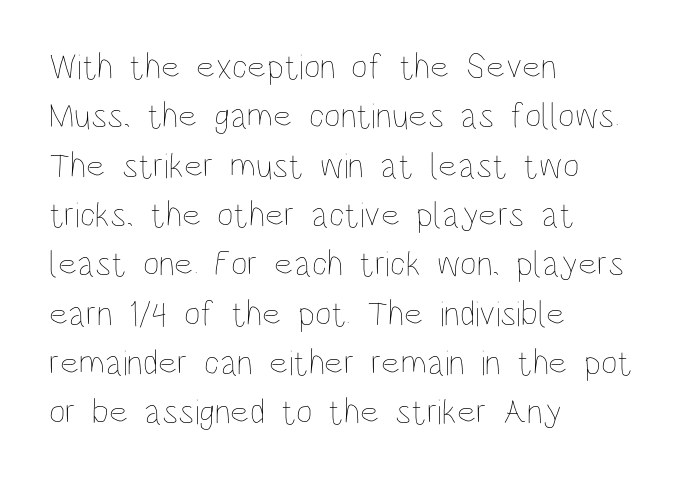
The image shows 36 px thin, condensed type, upright; set left-aligned, normal line spacing (1.37x), normal letter spacing, not underlined; low stroke contrast and a large x-height.
